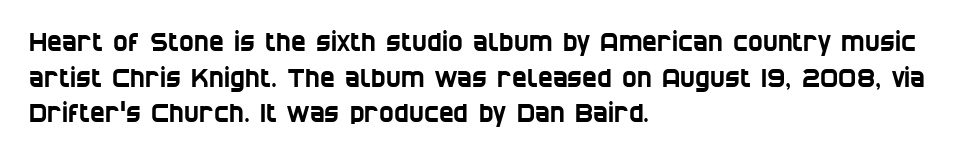
The image shows 25 px text type; set left-aligned, normal line spacing (1.43x), normal letter spacing, not underlined.
